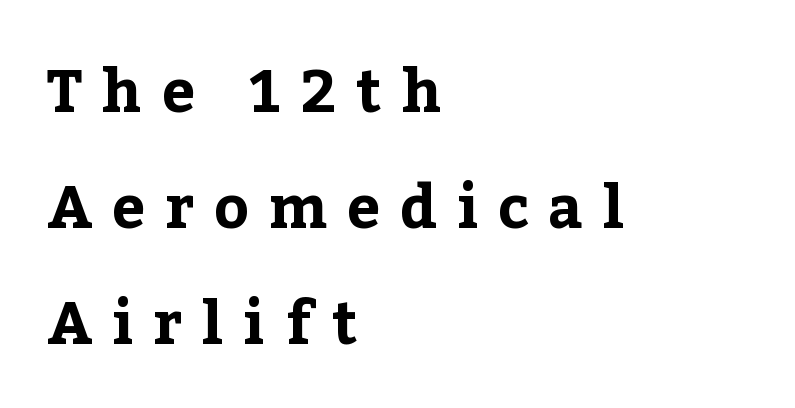
The image shows 59 px bold serif type, upright; set left-aligned, loose line spacing (1.97x), unusually wide letter spacing (+0.34 em), not underlined; low stroke contrast and a medium x-height.
